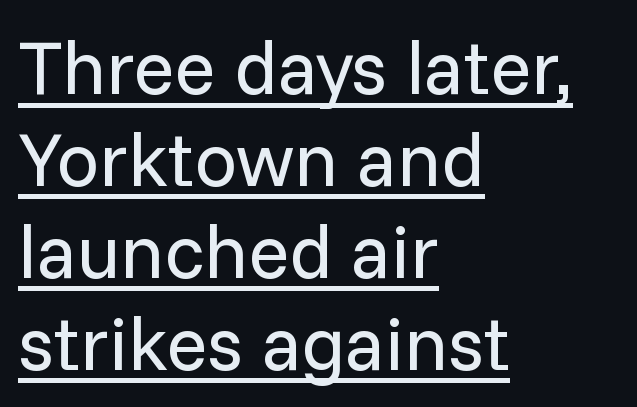
{"serif": "no", "italic": "no", "bold": "no", "weight": "regular", "width": "normal", "stroke_contrast": "low", "x_height": "medium", "monospaced": "no", "underline": "yes", "align": "left", "line_spacing_ratio": 1.21, "letter_spacing": "normal", "letter_spacing_em": 0.0, "glyph_px": 76}
